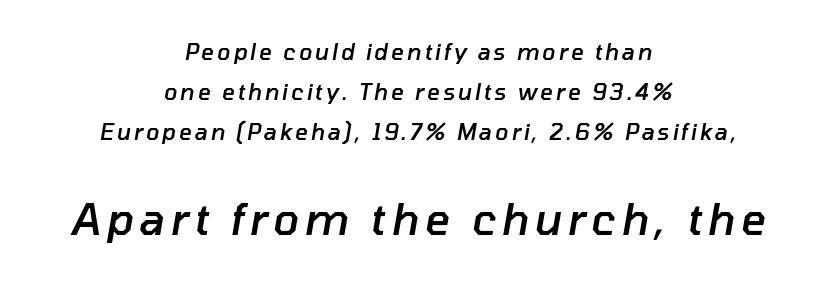
{"italic": "yes", "lean": "right", "slant_degrees": 10, "bold": "semi", "weight": "semibold", "width": "normal", "stroke_contrast": "low", "x_height": "medium", "monospaced": "no", "underline": "no", "align": "center", "line_spacing_ratio": 1.81, "larger_block": "second", "size_ratio": 1.95, "glyph_px": 43}
